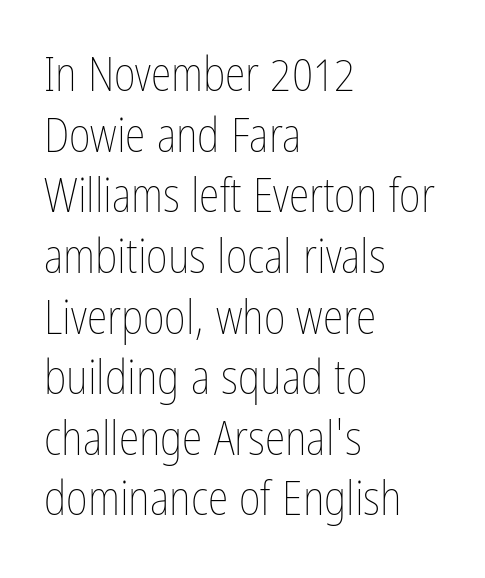
The image shows 47 px thin, condensed type, upright; set left-aligned, normal line spacing (1.29x), normal letter spacing, not underlined; low stroke contrast and a medium x-height.
